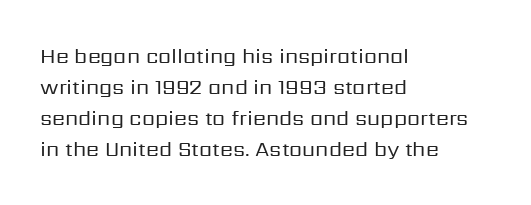
Q: Is the text bold? A: No.
Q: Is the text italic (slanted)? A: No, it is upright.
Q: Is the text underlined? A: No.
Q: How is the paragraph aligned? A: Left-aligned.
Q: Is the spacing between letters normal or unusually wide? A: Normal.
Q: Is the spacing between lines tight, normal or loose? A: Normal.
